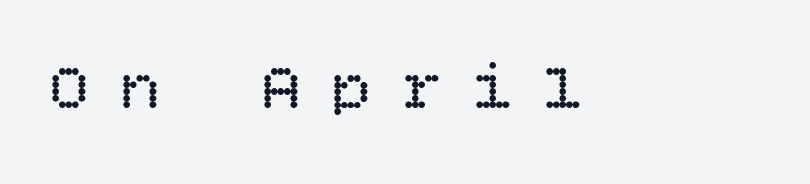
Q: Is the text bold? A: No.
Q: Is the text italic (slanted)? A: No, it is upright.
Q: Is the text underlined? A: No.
Q: Is the spacing between letters normal or unusually wide? A: Unusually wide.
Q: Width (condensed, normal, or wide)? A: Normal.
Q: Stroke contrast? A: Low.
Q: x-height? A: Large.
